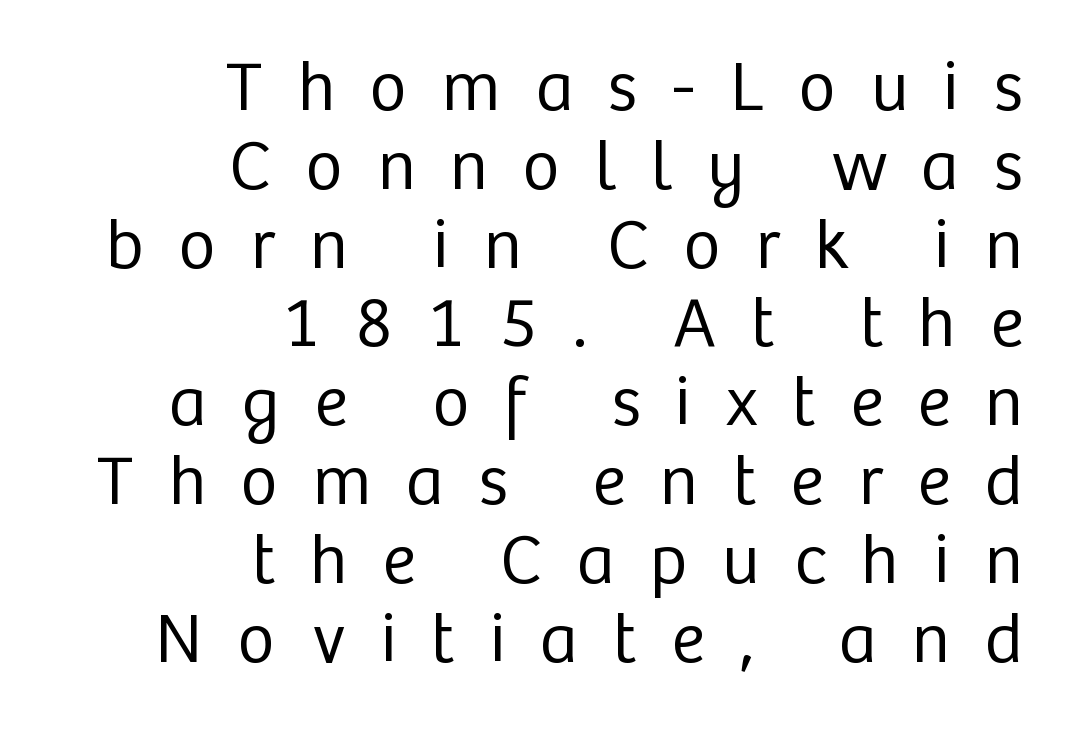
Nothing heavy about these letters — not bold at all. Quick note: not italic, upright. You could only call the tracking loose — the letters float apart. Does the type have serifs? No, each stem ends abruptly. Honestly, there is no underline to notice here at all.
